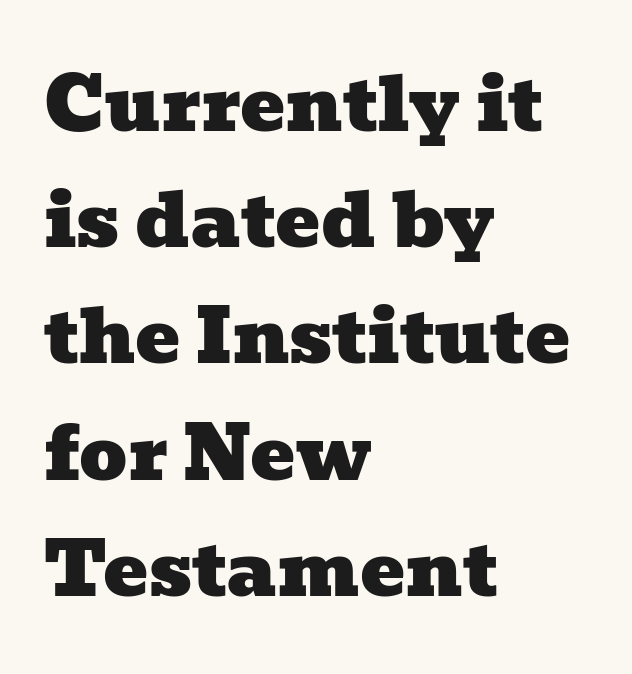
{"serif": "yes", "width": "wide", "stroke_contrast": "low", "x_height": "medium", "monospaced": "no", "underline": "no", "align": "left", "line_spacing": "normal", "line_spacing_ratio": 1.55, "letter_spacing": "normal", "letter_spacing_em": 0.0, "glyph_px": 75}
